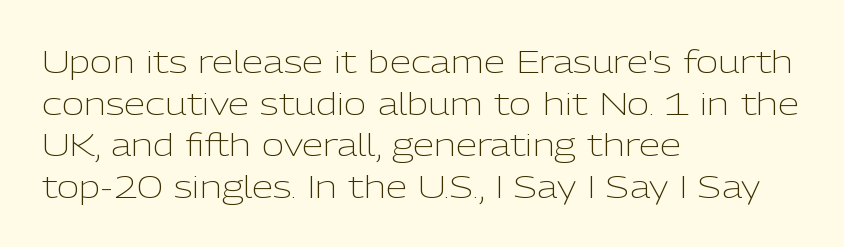
Q: Is the text bold? A: No.
Q: Is the text italic (slanted)? A: No, it is upright.
Q: Is the typeface a serif or a sans-serif typeface? A: Sans-serif.
Q: Is the text underlined? A: No.
Q: How is the paragraph aligned? A: Left-aligned.
Q: Is the spacing between letters normal or unusually wide? A: Normal.
Q: Is the spacing between lines tight, normal or loose? A: Normal.
Q: Width (condensed, normal, or wide)? A: Normal.
Q: Stroke contrast? A: Low.
Q: x-height? A: Medium.
Q: Monospaced? A: No.
